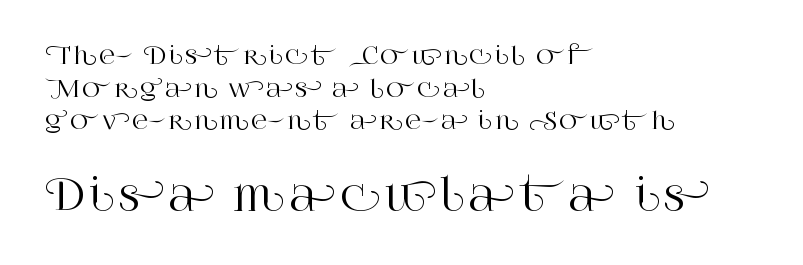
The image shows 42 px serif type, upright; set left-aligned, normal line spacing (1.36x), not underlined; the second (bottom) block is 1.75x larger; high stroke contrast and a large x-height.
